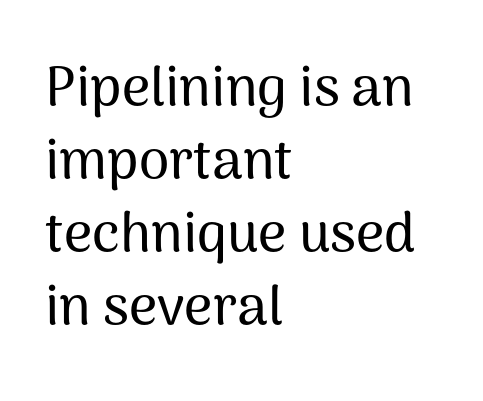
The image shows 55 px sans-serif type, upright; set left-aligned, normal line spacing (1.33x), normal letter spacing, not underlined; medium stroke contrast and a medium x-height.
